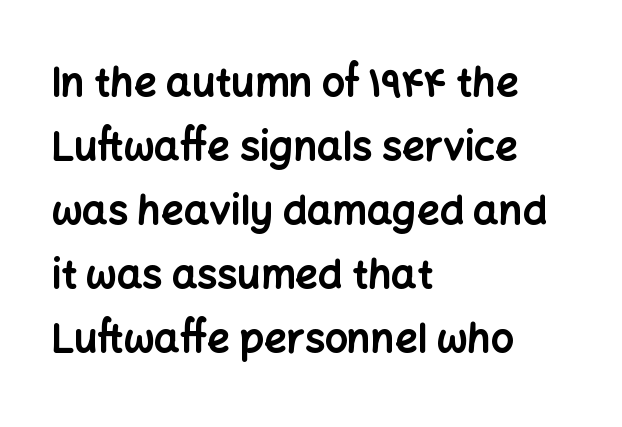
Q: Is the text bold? A: Yes.
Q: Is the text italic (slanted)? A: No, it is upright.
Q: Is the typeface a serif or a sans-serif typeface? A: Sans-serif.
Q: Is the text underlined? A: No.
Q: How is the paragraph aligned? A: Left-aligned.
Q: Is the spacing between letters normal or unusually wide? A: Normal.
Q: Is the spacing between lines tight, normal or loose? A: Normal.
Q: Width (condensed, normal, or wide)? A: Normal.
Q: Stroke contrast? A: Low.
Q: x-height? A: Medium.
Q: Monospaced? A: No.
